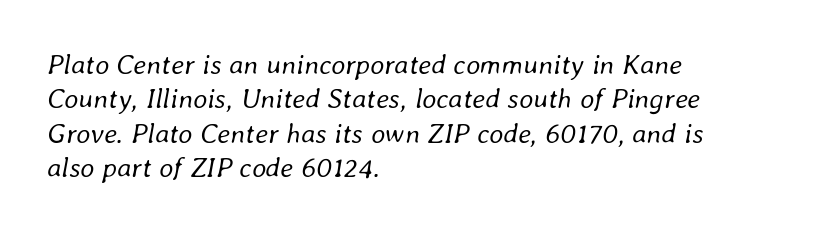
Words appear dense and cohesive because spacing is normal. Is this a heavy cut? Hardly; it is regular or lighter. The passage shown is typed in a proportional face where columns would drift. Horizontal alignment here is leftward, the default for most running prose. Looking at the ascenders, they clearly lean.
